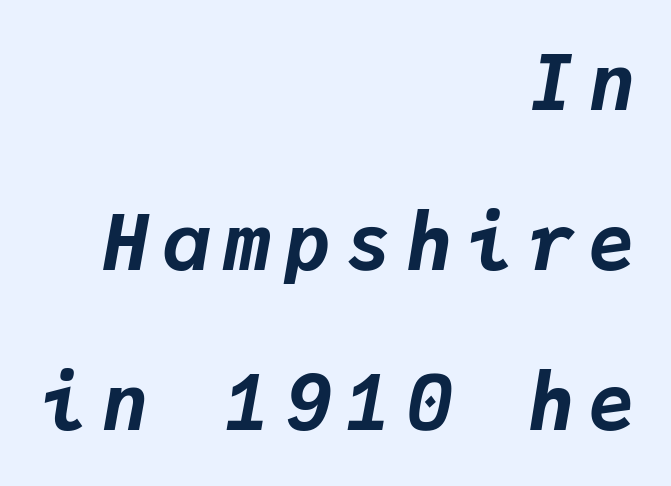
The image shows 77 px bold type, italic (leaning right), monospaced; set right-aligned, loose line spacing (2.08x), not underlined; low stroke contrast and a medium x-height.
